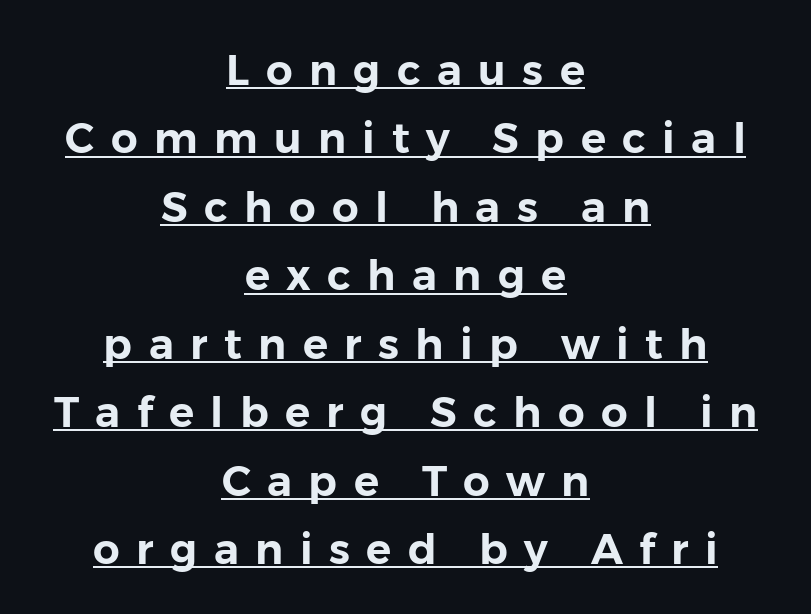
The image shows 42 px sans-serif type, upright; set centered, normal line spacing (1.63x), unusually wide letter spacing (+0.39 em), underlined; low stroke contrast and a medium x-height.
